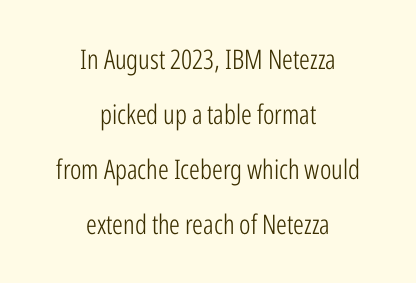
The image shows 27 px text type, upright; set centered, loose line spacing (2.04x), normal letter spacing, not underlined.
